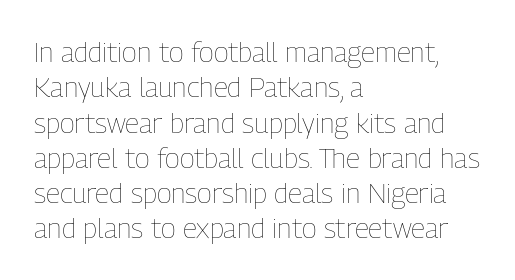
{"italic": "no", "bold": "no", "weight": "thin", "width": "condensed", "stroke_contrast": "low", "x_height": "medium", "monospaced": "no", "underline": "no", "align": "left", "line_spacing": "normal", "line_spacing_ratio": 1.26, "letter_spacing": "normal", "letter_spacing_em": 0.0, "glyph_px": 28}
